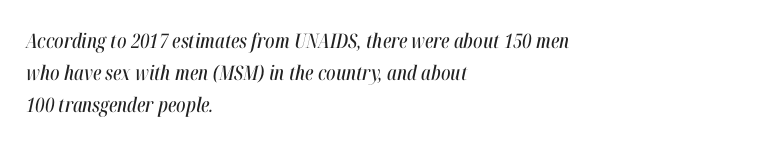
Q: Is the text italic (slanted)? A: Yes, it leans right by about 12 degrees.
Q: Is the text underlined? A: No.
Q: How is the paragraph aligned? A: Left-aligned.
Q: Is the spacing between letters normal or unusually wide? A: Normal.
Q: Is the spacing between lines tight, normal or loose? A: Normal.
